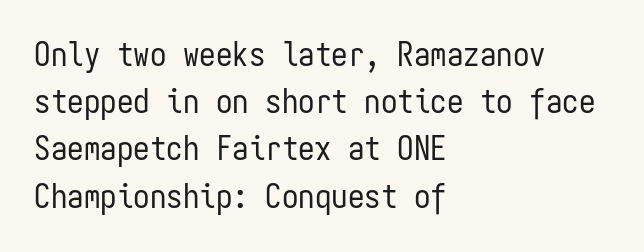
The rendering uses typewriter-style spacing with identical character cells. This rendering features lettering with no underline. A normal amount of white space separates one row of letters from the next. Posture: straight, roman, zero tilt.
